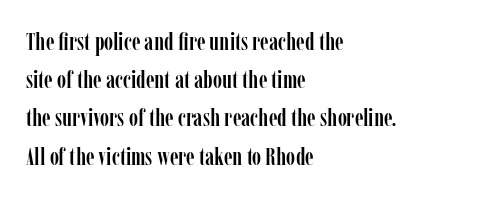
Q: Is the text italic (slanted)? A: No, it is upright.
Q: Is the text underlined? A: No.
Q: How is the paragraph aligned? A: Left-aligned.
Q: Is the spacing between letters normal or unusually wide? A: Normal.
Q: Is the spacing between lines tight, normal or loose? A: Normal.
